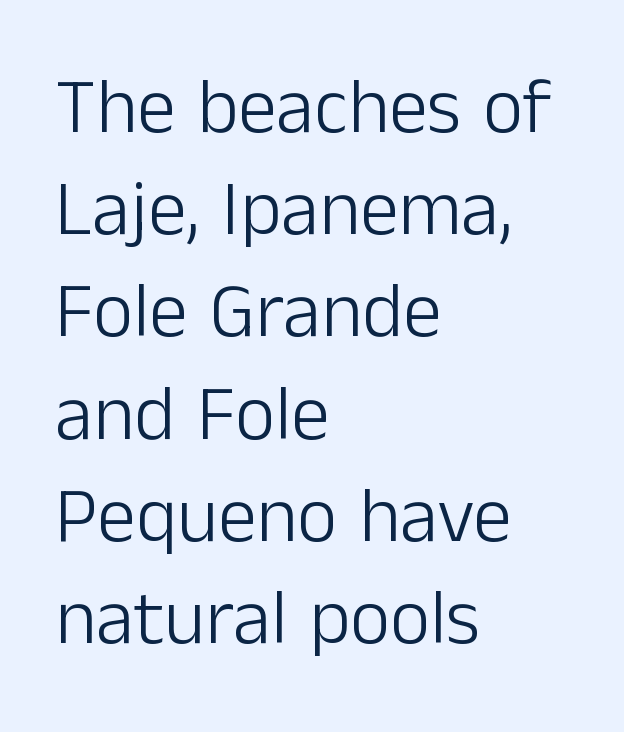
Type without underlining. Caption: multi-line text, flush left, ragged right. In terms of letterform style, serifs are entirely absent. What stands out about the letter spacing? Nothing — it is the standard amount. Weight: not bold — regular or lighter.
